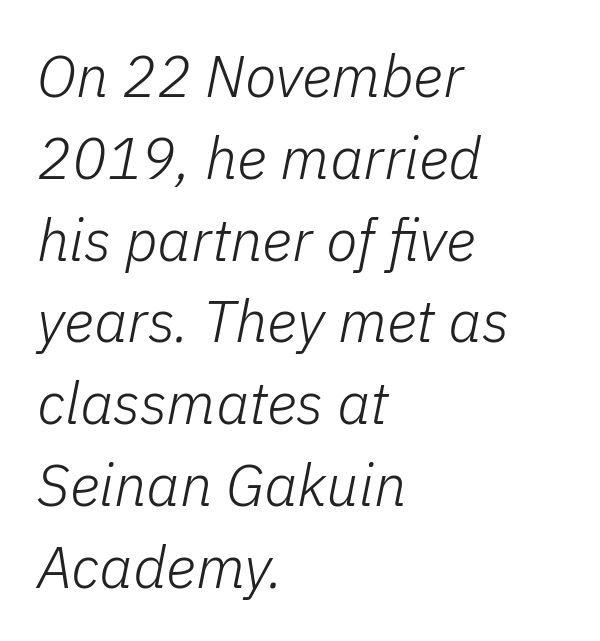
{"italic": "yes", "lean": "right", "slant_degrees": 11, "bold": "no", "weight": "light", "width": "normal", "stroke_contrast": "low", "x_height": "medium", "monospaced": "no", "underline": "no", "align": "left", "line_spacing": "normal", "line_spacing_ratio": 1.41, "letter_spacing": "normal", "letter_spacing_em": 0.0, "glyph_px": 58}
